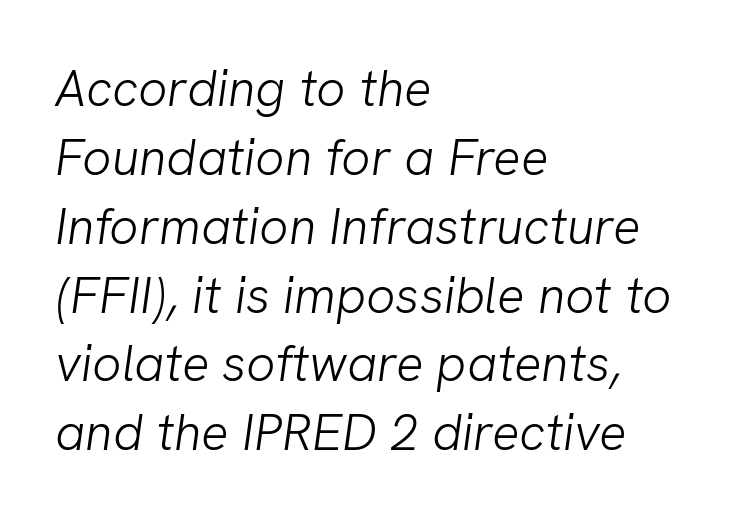
The image shows 51 px light sans-serif type; set left-aligned, normal line spacing (1.35x), normal letter spacing, not underlined; low stroke contrast and a medium x-height.
